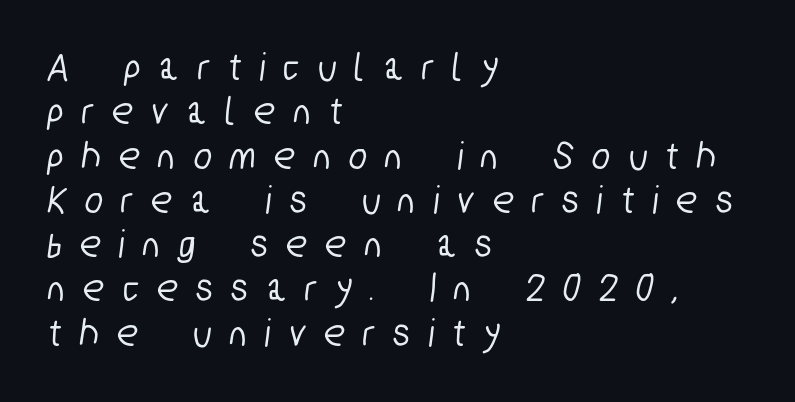
{"serif": "no", "width": "condensed", "stroke_contrast": "low", "x_height": "medium", "monospaced": "no", "underline": "no", "align": "left", "line_spacing": "tight", "line_spacing_ratio": 1.08, "letter_spacing": "wide", "letter_spacing_em": 0.48, "glyph_px": 41}
